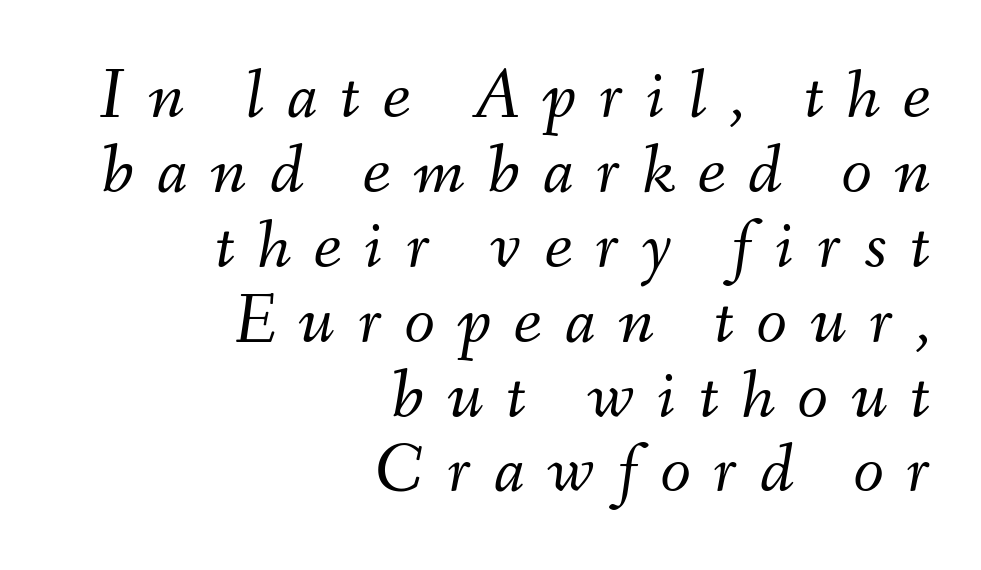
{"italic": "yes", "lean": "right", "slant_degrees": 9, "bold": "no", "weight": "light", "width": "normal", "stroke_contrast": "medium", "x_height": "small", "monospaced": "no", "underline": "no", "align": "right", "line_spacing": "tight", "line_spacing_ratio": 1.07, "letter_spacing": "wide", "letter_spacing_em": 0.33, "glyph_px": 70}
